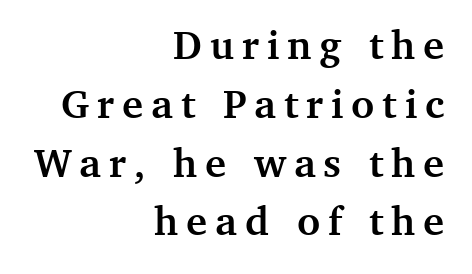
The image shows 40 px semibold serif type, upright; set right-aligned, normal line spacing (1.47x), unusually wide letter spacing (+0.2 em), not underlined; medium stroke contrast and a medium x-height.
